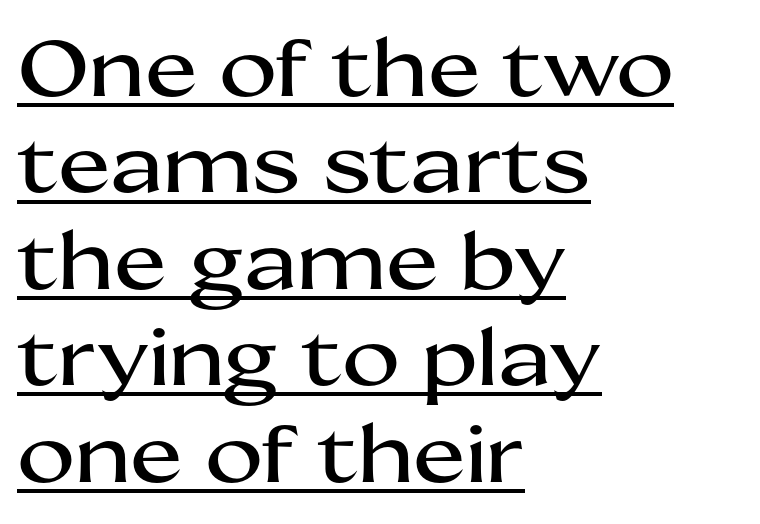
Do the characters align in a grid? No, the font is proportional. Nothing unusual about the tracking: characters are spaced as the font intends. When letters stand straight like this, we call the style roman or upright.
